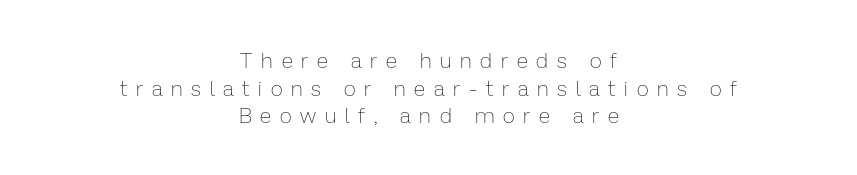
The line-height multiplier appears to be the usual default. Is the stroke heavy? The answer is a plain regular-or-lighter. This is roman type, the default non-slanted kind. Glance below the letters and you will spot only blank space.
